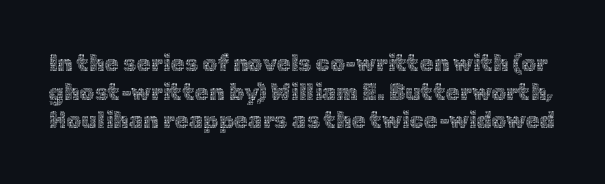
Is the stroke heavy? The answer is a plain regular-or-lighter. The font's upright variant was chosen for this text. Nobody drew a line under any word here. How are the letters spaced? Ordinarily, with no added tracking.
